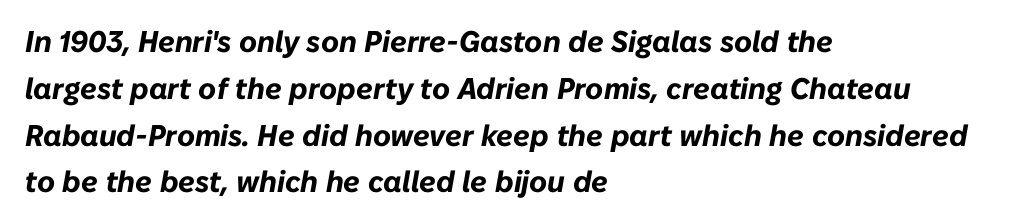
Q: Is the text bold? A: Yes.
Q: Is the text italic (slanted)? A: Yes, it leans right by about 10 degrees.
Q: Is the text underlined? A: No.
Q: How is the paragraph aligned? A: Left-aligned.
Q: Is the spacing between letters normal or unusually wide? A: Normal.
Q: Is the spacing between lines tight, normal or loose? A: Normal.
Q: Width (condensed, normal, or wide)? A: Normal.
Q: Stroke contrast? A: Low.
Q: x-height? A: Medium.
Q: Monospaced? A: No.
